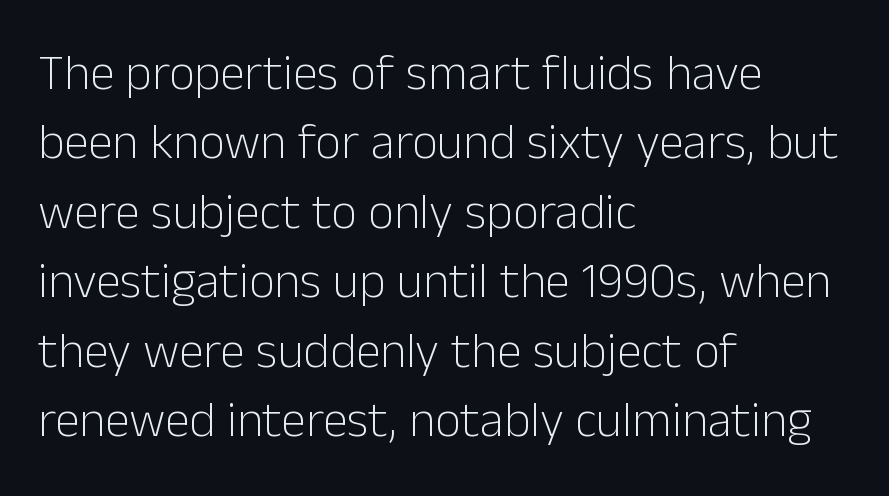
Q: Is the text bold? A: No.
Q: Is the text italic (slanted)? A: No, it is upright.
Q: Is the typeface a serif or a sans-serif typeface? A: Sans-serif.
Q: Is the text underlined? A: No.
Q: How is the paragraph aligned? A: Left-aligned.
Q: Is the spacing between letters normal or unusually wide? A: Normal.
Q: Is the spacing between lines tight, normal or loose? A: Normal.
Q: Width (condensed, normal, or wide)? A: Normal.
Q: Stroke contrast? A: Low.
Q: x-height? A: Medium.
Q: Monospaced? A: No.
